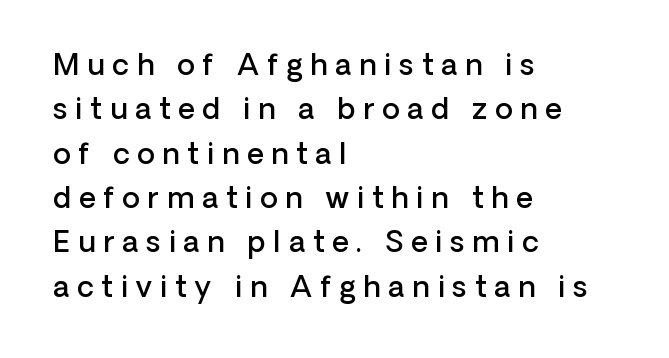
{"serif": "no", "italic": "no", "bold": "semi", "weight": "semibold", "width": "normal", "stroke_contrast": "low", "x_height": "medium", "monospaced": "no", "underline": "no", "align": "left", "line_spacing": "normal", "line_spacing_ratio": 1.53, "letter_spacing": "wide", "letter_spacing_em": 0.27, "glyph_px": 29}
